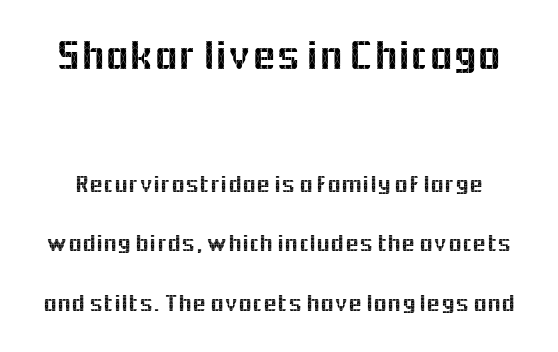
Q: Is the text italic (slanted)? A: No, it is upright.
Q: Is the typeface a serif or a sans-serif typeface? A: Sans-serif.
Q: Is the text underlined? A: No.
Q: Is the spacing between letters normal or unusually wide? A: Normal.
Q: Is the spacing between lines tight, normal or loose? A: Loose.
Q: Which block of text is set in a larger size, the first (top) or the second (bottom)? A: The first (top) one.
Q: Width (condensed, normal, or wide)? A: Normal.
Q: x-height? A: Medium.
Q: Monospaced? A: No.
